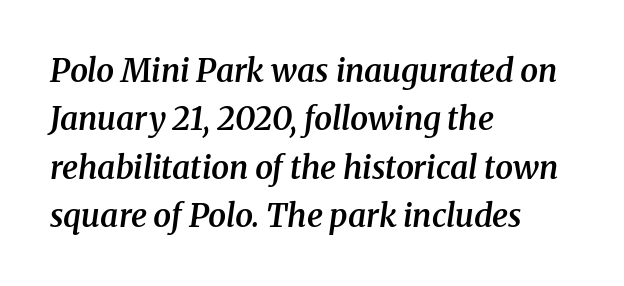
These lines are rendered in a variable-pitch font. The specimen omits any rule beneath the text block's lines. Evenly set lines give the paragraph a standard silhouette. This rendering leaves character spacing at its baseline value. Looking at the ascenders, they clearly lean.
